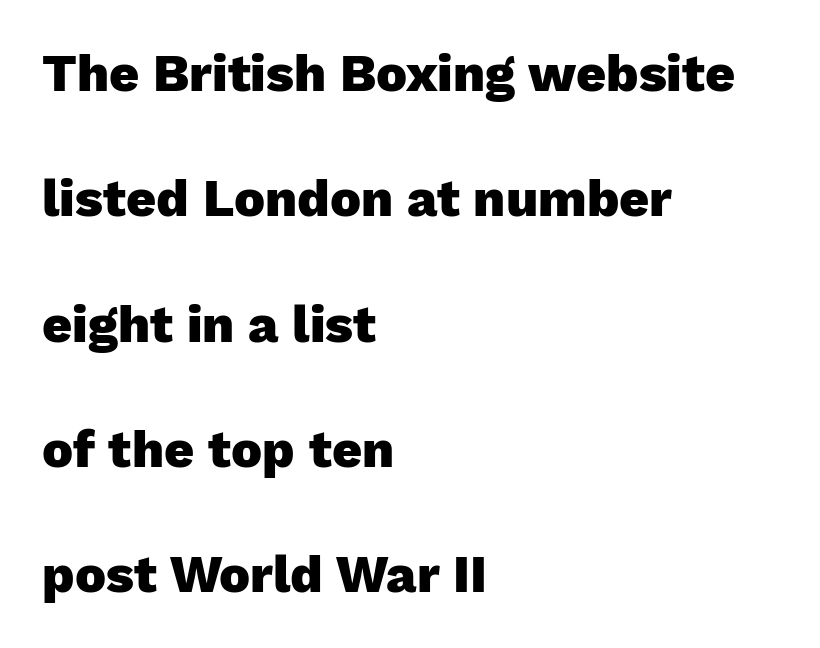
The image shows 52 px heavy sans-serif type, upright; set left-aligned, loose line spacing (2.41x), normal letter spacing, not underlined; low stroke contrast and a medium x-height.
